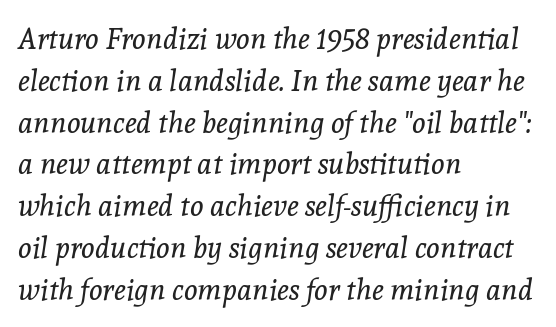
A typesetter would mark this as italic. The lines in this sample share a left origin and differ only in where they stop. Whoever set this chose a conventional vertical rhythm. Here the designer chose a conventional face with non-uniform glyph widths. The font is comparable to plain body text, perhaps lighter. Unmarked baselines from the first word to the last.
